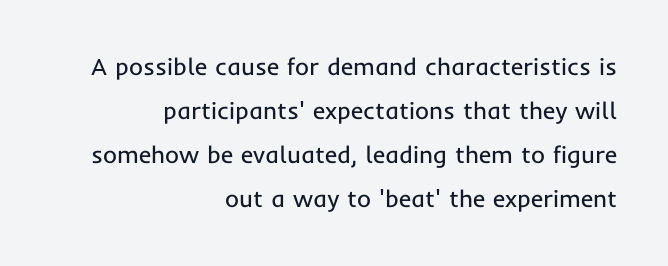
Type without underlining. The type sits square on the baseline with zero lean. The face used here is rendered with its standard letterfit. The letters look calm and open, with moderate or lighter stems.
